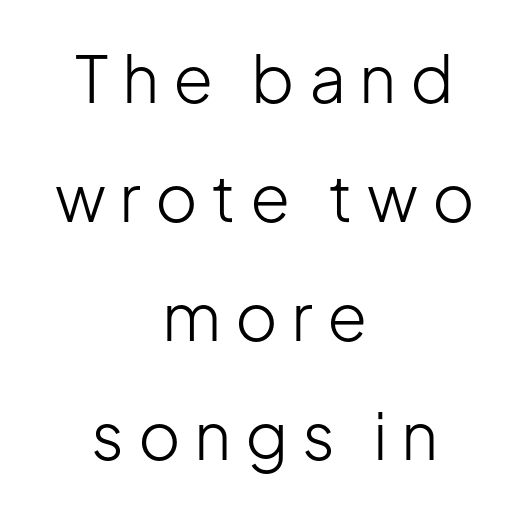
Q: Is the text bold? A: No.
Q: Is the text italic (slanted)? A: No, it is upright.
Q: Is the typeface a serif or a sans-serif typeface? A: Sans-serif.
Q: Is the text underlined? A: No.
Q: How is the paragraph aligned? A: Centered.
Q: Is the spacing between letters normal or unusually wide? A: Unusually wide.
Q: Width (condensed, normal, or wide)? A: Normal.
Q: Stroke contrast? A: Low.
Q: x-height? A: Medium.
Q: Monospaced? A: No.
